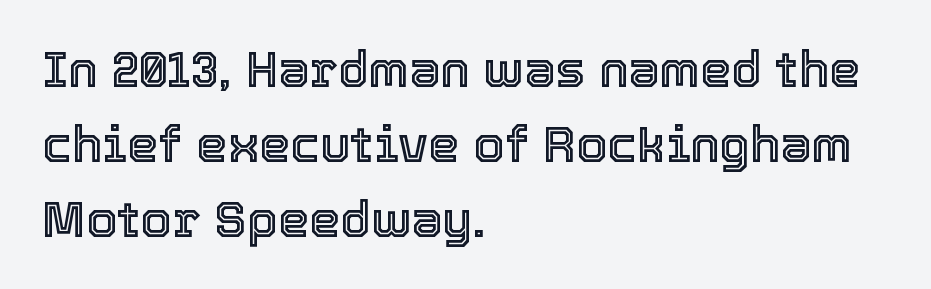
{"italic": "no", "width": "normal", "x_height": "medium", "monospaced": "no", "underline": "no", "align": "left", "line_spacing": "normal", "line_spacing_ratio": 1.5, "letter_spacing": "normal", "letter_spacing_em": 0.0, "glyph_px": 50}
